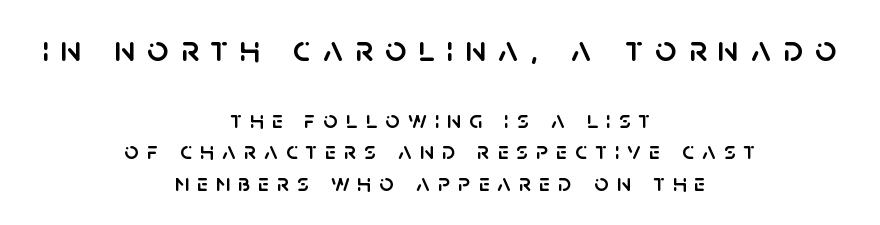
Q: Is the text italic (slanted)? A: No, it is upright.
Q: Is the typeface a serif or a sans-serif typeface? A: Sans-serif.
Q: Is the text underlined? A: No.
Q: How is the paragraph aligned? A: Centered.
Q: Is the spacing between letters normal or unusually wide? A: Unusually wide.
Q: Is the spacing between lines tight, normal or loose? A: Normal.
Q: Which block of text is set in a larger size, the first (top) or the second (bottom)? A: The first (top) one.
Q: Width (condensed, normal, or wide)? A: Normal.
Q: Stroke contrast? A: Low.
Q: x-height? A: Large.
Q: Monospaced? A: No.
